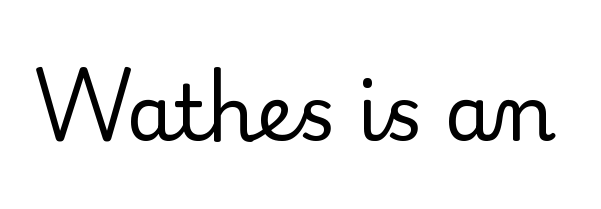
{"serif": "yes", "italic": "no", "bold": "no", "weight": "regular", "width": "normal", "stroke_contrast": "low", "x_height": "small", "monospaced": "no", "underline": "no", "letter_spacing": "normal", "letter_spacing_em": 0.0, "glyph_px": 77}
